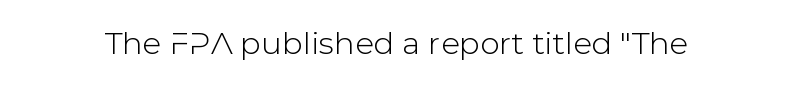
{"serif": "no", "italic": "no", "width": "normal", "stroke_contrast": "low", "x_height": "medium", "monospaced": "no", "underline": "no", "letter_spacing": "normal", "letter_spacing_em": 0.0, "glyph_px": 31}
